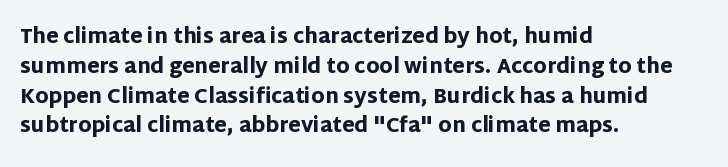
The image shows 20 px bold type, upright; set left-aligned, normal line spacing (1.49x), normal letter spacing, not underlined.
